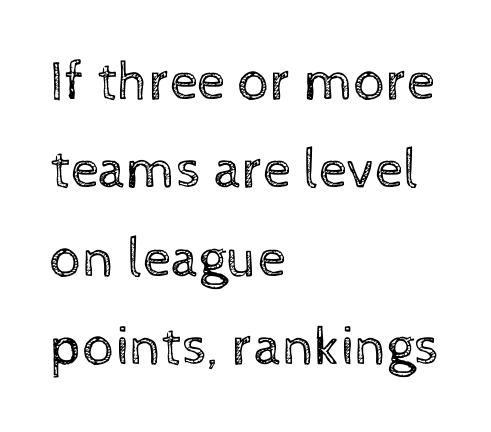
The tracking reads as untouched default to a designer's eye. Is this a fixed-width face? No — the glyphs have proportional, varying widths. The lettering holds an erect, upright posture throughout. These lines stack with their left ends in a neat column.
